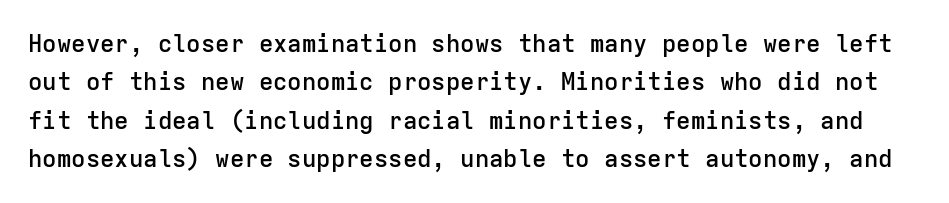
Q: Is the text bold? A: Semi-bold.
Q: Is the text italic (slanted)? A: No, it is upright.
Q: Is the text underlined? A: No.
Q: Is the spacing between letters normal or unusually wide? A: Normal.
Q: Is the spacing between lines tight, normal or loose? A: Normal.
